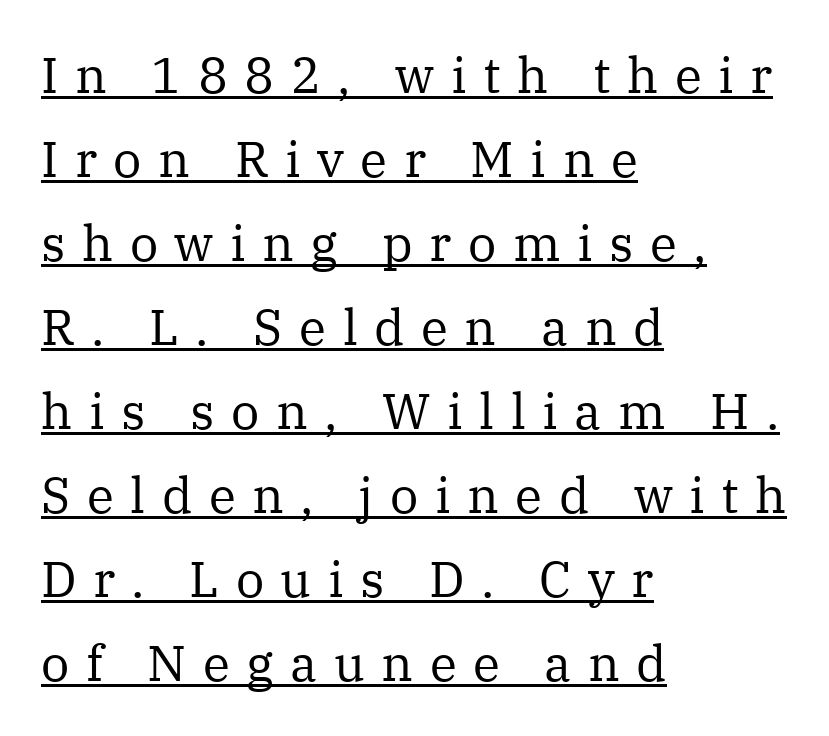
The image shows 50 px regular-weight serif type, upright; set left-aligned, normal line spacing (1.68x), unusually wide letter spacing (+0.33 em), underlined; medium stroke contrast and a medium x-height.
